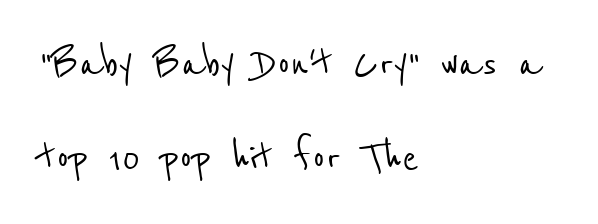
Q: Is the typeface a serif or a sans-serif typeface? A: Sans-serif.
Q: Is the text underlined? A: No.
Q: How is the paragraph aligned? A: Left-aligned.
Q: Is the spacing between letters normal or unusually wide? A: Normal.
Q: Is the spacing between lines tight, normal or loose? A: Loose.
Q: Width (condensed, normal, or wide)? A: Condensed.
Q: Stroke contrast? A: Low.
Q: x-height? A: Medium.
Q: Monospaced? A: No.
